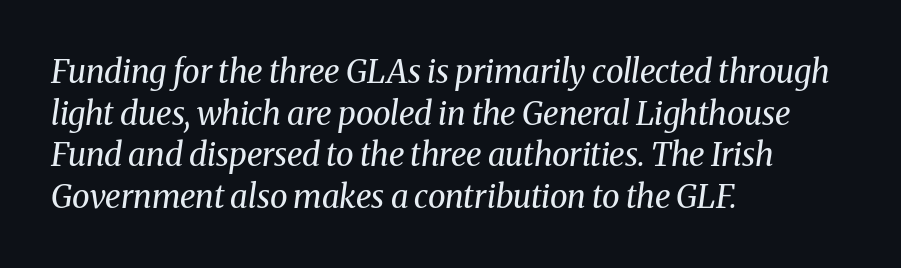
The image shows 32 px regular-weight serif type, italic (leaning right); set left-aligned, normal line spacing (1.3x), normal letter spacing, not underlined; medium stroke contrast and a medium x-height.
